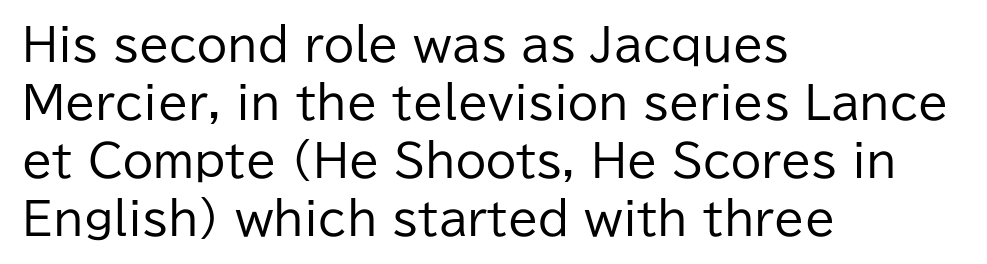
Q: Is the text bold? A: No.
Q: Is the text italic (slanted)? A: No, it is upright.
Q: Is the typeface a serif or a sans-serif typeface? A: Sans-serif.
Q: Is the text underlined? A: No.
Q: How is the paragraph aligned? A: Left-aligned.
Q: Is the spacing between letters normal or unusually wide? A: Normal.
Q: Is the spacing between lines tight, normal or loose? A: Normal.
Q: Width (condensed, normal, or wide)? A: Normal.
Q: Stroke contrast? A: Low.
Q: x-height? A: Medium.
Q: Monospaced? A: No.
